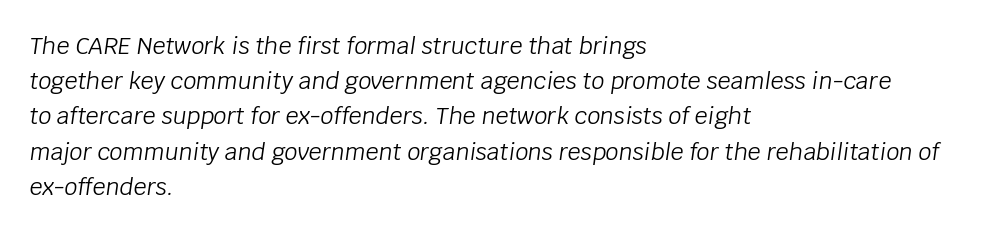
Q: Is the text bold? A: No.
Q: Is the text italic (slanted)? A: Yes, it leans right by about 8 degrees.
Q: Is the text underlined? A: No.
Q: How is the paragraph aligned? A: Left-aligned.
Q: Is the spacing between letters normal or unusually wide? A: Normal.
Q: Is the spacing between lines tight, normal or loose? A: Normal.
